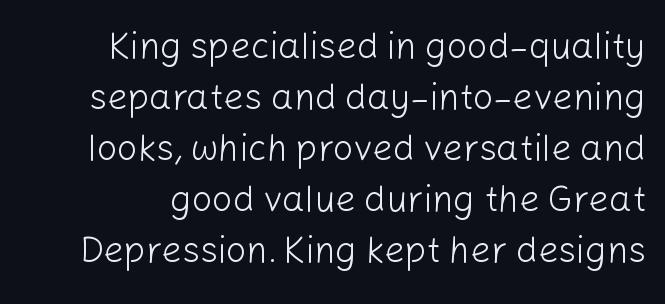
Q: Is the text bold? A: No.
Q: Is the text italic (slanted)? A: No, it is upright.
Q: Is the typeface a serif or a sans-serif typeface? A: Sans-serif.
Q: Is the text underlined? A: No.
Q: Is the spacing between letters normal or unusually wide? A: Normal.
Q: Is the spacing between lines tight, normal or loose? A: Normal.
Q: Width (condensed, normal, or wide)? A: Normal.
Q: Stroke contrast? A: Low.
Q: x-height? A: Medium.
Q: Monospaced? A: No.
